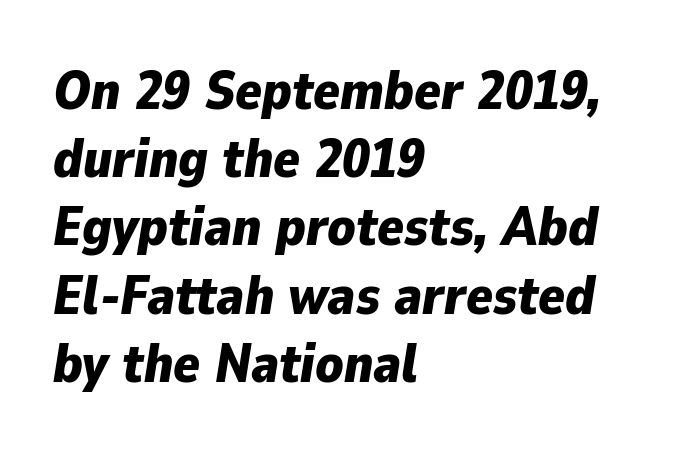
Q: Is the text bold? A: Yes.
Q: Is the text italic (slanted)? A: Yes, it leans right by about 9 degrees.
Q: Is the text underlined? A: No.
Q: How is the paragraph aligned? A: Left-aligned.
Q: Is the spacing between letters normal or unusually wide? A: Normal.
Q: Width (condensed, normal, or wide)? A: Normal.
Q: Stroke contrast? A: Low.
Q: x-height? A: Medium.
Q: Monospaced? A: No.
